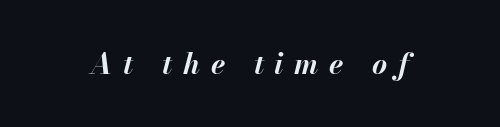
The image shows 29 px bold type, italic (leaning right); set unusually wide letter spacing (+0.37 em), not underlined; medium stroke contrast and a small x-height.
